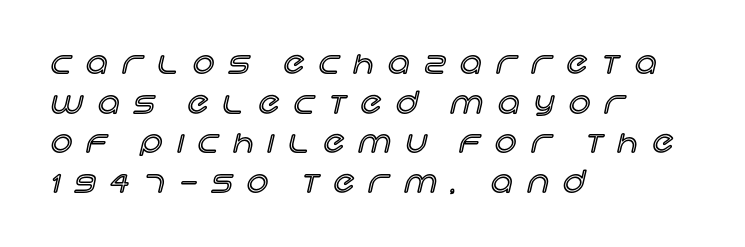
Think of a printed novel: that variable character pitch is what you see here. The area under the type is left untouched. You could only call the tracking loose — the letters float apart. The text block is weighted toward the left margin, trailing off unevenly rightward. Honestly, the row spacing looks completely unremarkable.
